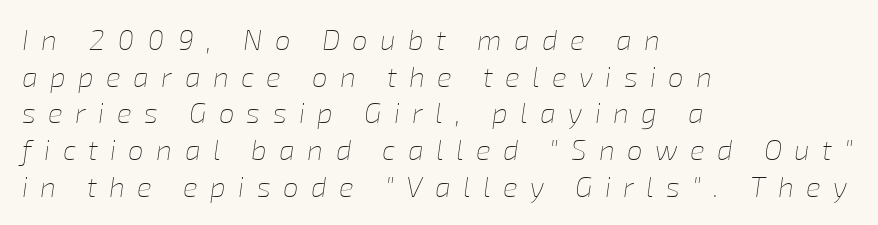
Q: Is the text bold? A: No.
Q: Is the text italic (slanted)? A: Yes, it leans right by about 8 degrees.
Q: Is the text underlined? A: No.
Q: How is the paragraph aligned? A: Left-aligned.
Q: Is the spacing between letters normal or unusually wide? A: Unusually wide.
Q: Is the spacing between lines tight, normal or loose? A: Normal.
Q: Width (condensed, normal, or wide)? A: Normal.
Q: Stroke contrast? A: Low.
Q: x-height? A: Medium.
Q: Monospaced? A: No.
